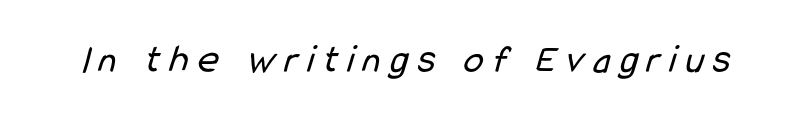
Unlike a traditional serif, this face leaves its strokes unadorned. Here the designer chose a conventional face with non-uniform glyph widths. The strokes are not fattened; the text isn't bold. Just letters on the line, the space beneath them empty. The passage shown has open, widely tracked lettering throughout.
